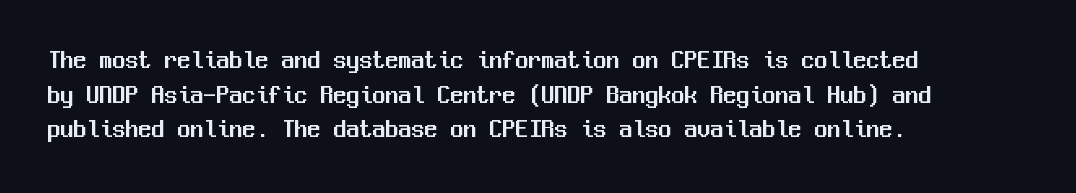
The image shows 26 px text type, upright; set left-aligned, normal line spacing (1.33x), normal letter spacing, not underlined.
